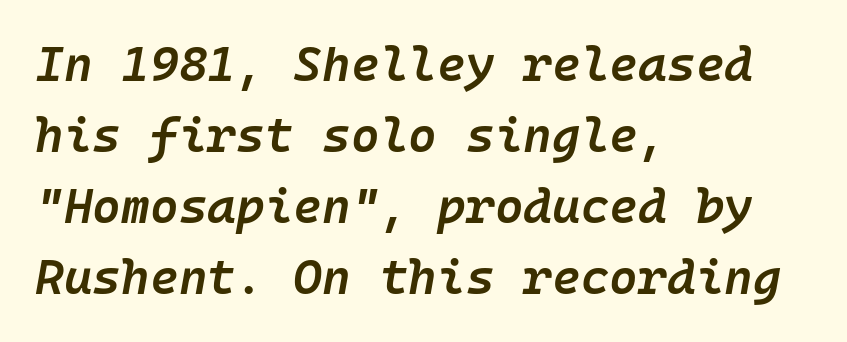
{"italic": "yes", "lean": "right", "slant_degrees": 10, "bold": "semi", "weight": "semibold", "width": "normal", "stroke_contrast": "low", "x_height": "medium", "underline": "no", "align": "left", "line_spacing": "normal", "line_spacing_ratio": 1.45, "letter_spacing": "normal", "letter_spacing_em": 0.0, "glyph_px": 49}
